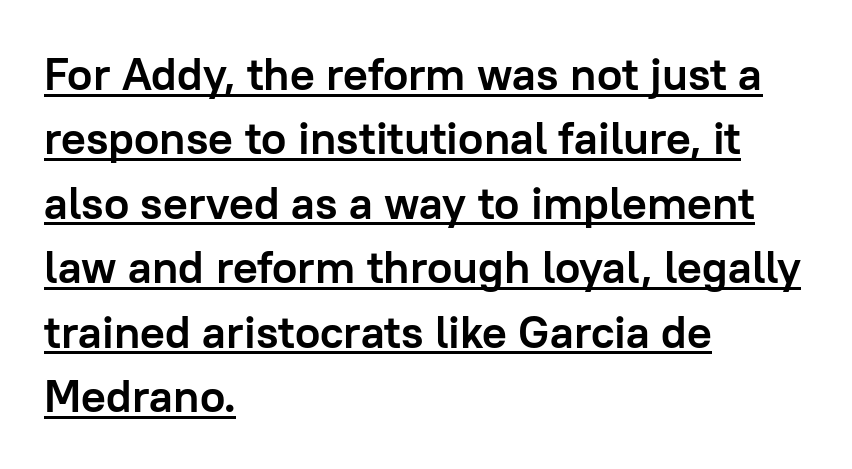
Leading: standard. A continuous stroke trails under the words, as in a hyperlink. Characters remain perfectly vertical along every line. This rendering employs a face without finishing strokes, i.e., a sans-serif. You could not count columns in this text — the font is proportionally spaced. Visually the block forms a straight wall on the left and a jagged coastline on the right.
